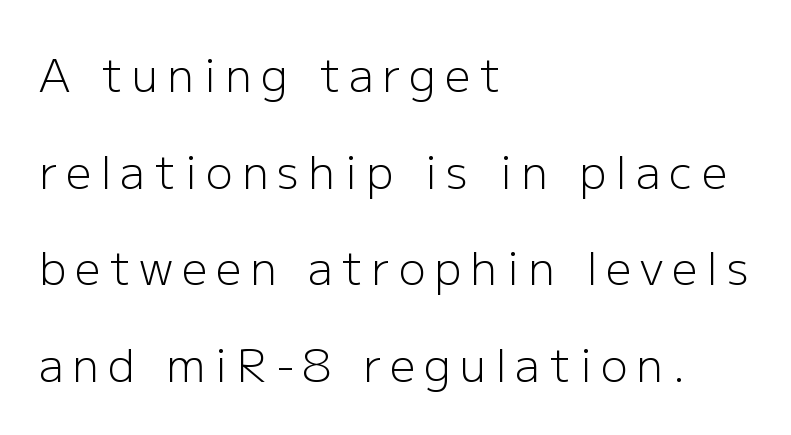
Q: Is the text bold? A: No.
Q: Is the text italic (slanted)? A: No, it is upright.
Q: Is the typeface a serif or a sans-serif typeface? A: Sans-serif.
Q: Is the text underlined? A: No.
Q: How is the paragraph aligned? A: Left-aligned.
Q: Is the spacing between letters normal or unusually wide? A: Unusually wide.
Q: Is the spacing between lines tight, normal or loose? A: Loose.
Q: Width (condensed, normal, or wide)? A: Normal.
Q: Stroke contrast? A: Low.
Q: x-height? A: Medium.
Q: Monospaced? A: No.
